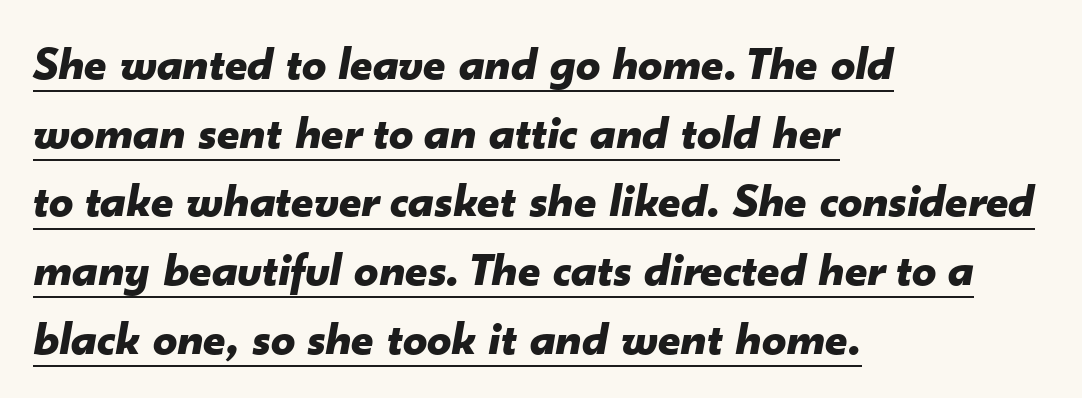
The image shows 48 px bold type, italic (leaning right); set left-aligned, normal line spacing (1.43x), normal letter spacing, underlined; low stroke contrast and a small x-height.
